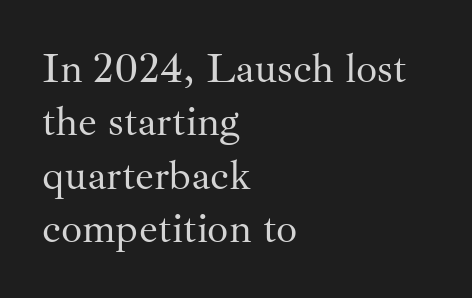
{"serif": "yes", "italic": "no", "bold": "no", "weight": "regular", "width": "normal", "stroke_contrast": "medium", "x_height": "small", "monospaced": "no", "underline": "no", "align": "left", "line_spacing": "normal", "line_spacing_ratio": 1.27, "letter_spacing": "normal", "letter_spacing_em": 0.0, "glyph_px": 42}
